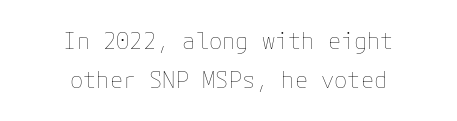
{"italic": "no", "bold": "no", "underline": "no", "align": "center", "line_spacing_ratio": 1.77, "letter_spacing": "normal", "letter_spacing_em": 0.0, "glyph_px": 22}
